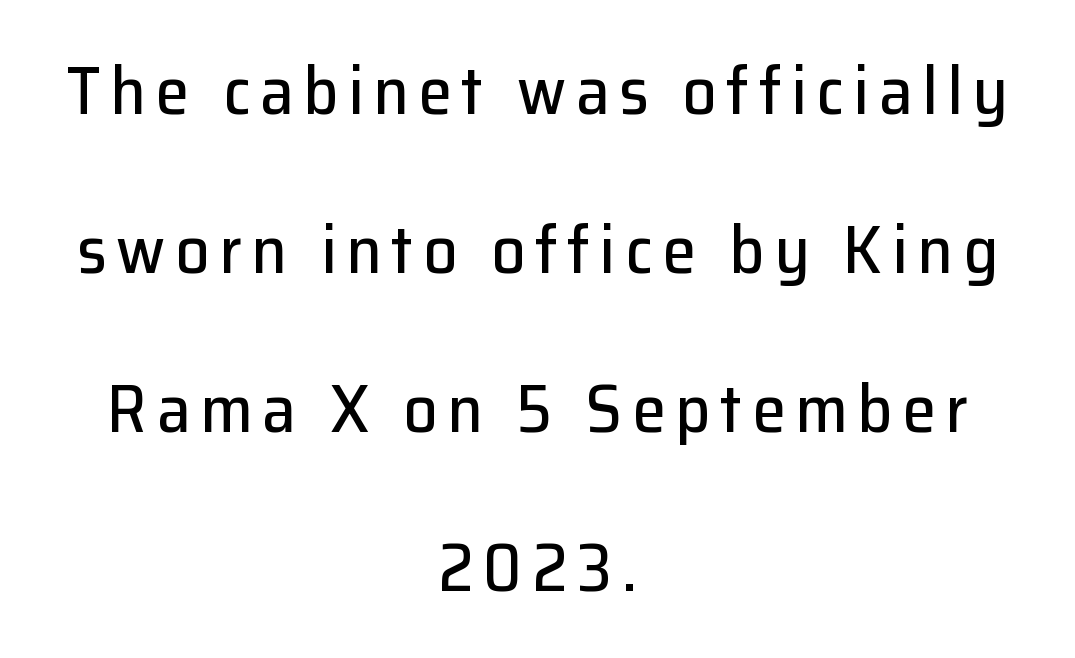
Quick note: not italic, upright. What kind of face is this? One without serifs — a sans. These lines stand farther apart than default settings would place them. Is the block centered? Yes — each line is placed symmetrically about the middle.
